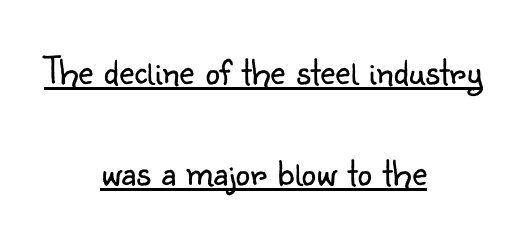
{"serif": "no", "italic": "no", "bold": "no", "weight": "light", "width": "normal", "stroke_contrast": "low", "x_height": "small", "monospaced": "no", "underline": "yes", "align": "center", "line_spacing": "loose", "line_spacing_ratio": 2.47, "letter_spacing": "normal", "letter_spacing_em": 0.0, "glyph_px": 41}
